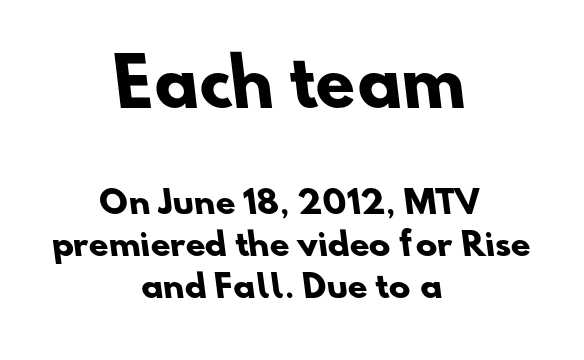
The image shows 64 px heavy sans-serif type; set centered, normal line spacing (1.32x), normal letter spacing, not underlined; the first (top) block is 2.0x larger; low stroke contrast and a small x-height.
